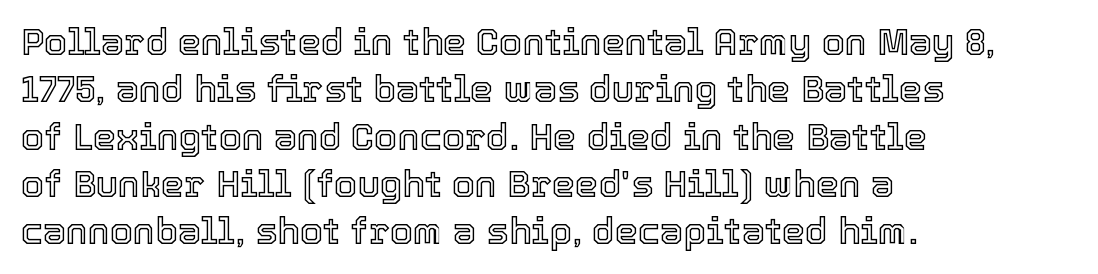
The image shows 37 px text type, upright; set left-aligned, normal line spacing (1.28x), normal letter spacing, not underlined; a medium x-height.
